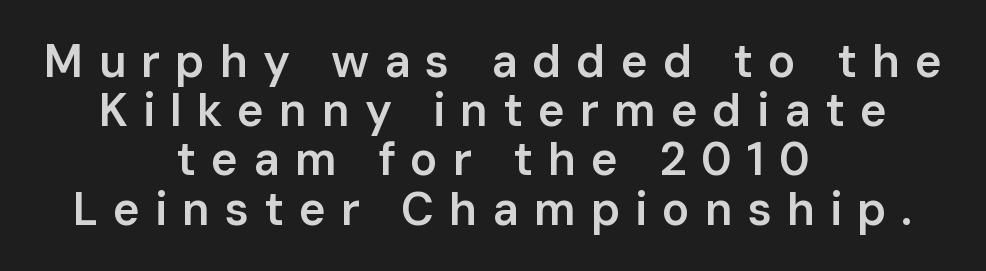
The words here are not underlined. Whoever set this chose condensed vertical rhythm over breathing room. Tracking value appears strongly positive — letters spread wide. Typographically, this falls in the sans-serif category.
